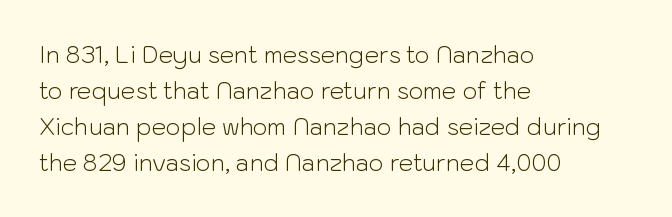
Q: Is the text bold? A: No.
Q: Is the text italic (slanted)? A: No, it is upright.
Q: Is the text underlined? A: No.
Q: How is the paragraph aligned? A: Left-aligned.
Q: Is the spacing between letters normal or unusually wide? A: Normal.
Q: Is the spacing between lines tight, normal or loose? A: Normal.
